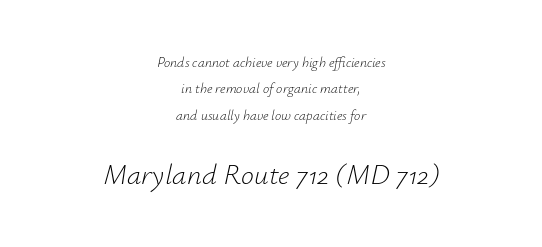
{"italic": "yes", "lean": "right", "slant_degrees": 12, "bold": "no", "weight": "light", "width": "normal", "stroke_contrast": "low", "x_height": "small", "monospaced": "no", "underline": "no", "align": "center", "line_spacing_ratio": 1.89, "letter_spacing": "normal", "letter_spacing_em": 0.0, "larger_block": "second", "size_ratio": 2.07, "glyph_px": 29}
